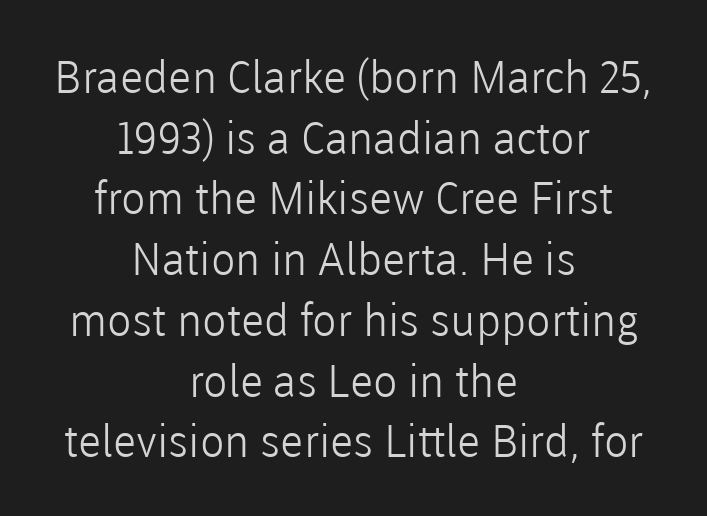
{"serif": "no", "italic": "no", "bold": "no", "weight": "light", "width": "normal", "stroke_contrast": "low", "x_height": "medium", "monospaced": "no", "underline": "no", "align": "center", "line_spacing": "normal", "line_spacing_ratio": 1.35, "letter_spacing": "normal", "letter_spacing_em": 0.0, "glyph_px": 45}
